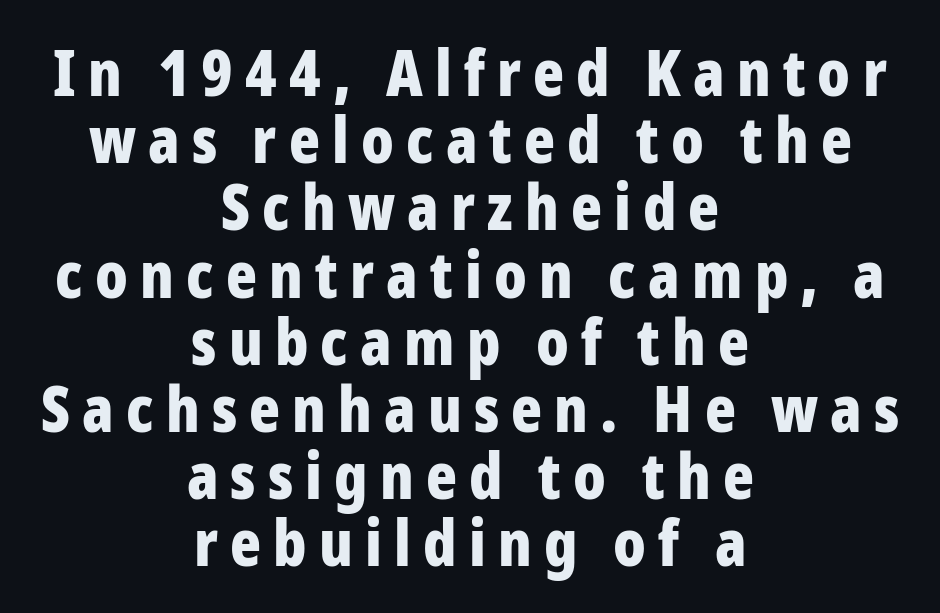
{"serif": "no", "italic": "no", "bold": "yes", "weight": "bold", "width": "condensed", "stroke_contrast": "low", "x_height": "medium", "monospaced": "no", "underline": "no", "align": "center", "line_spacing": "tight", "line_spacing_ratio": 1.05, "glyph_px": 64}
